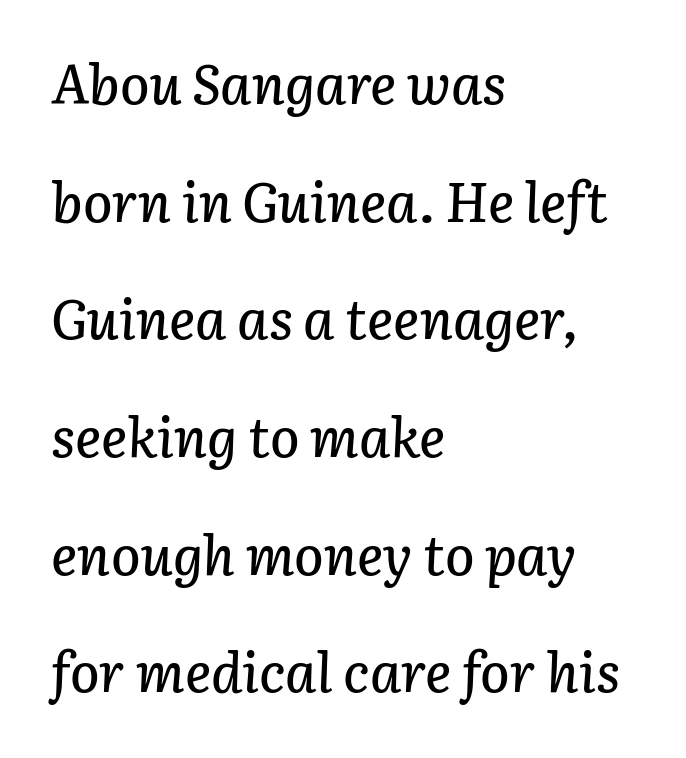
The image shows 55 px text type, italic (leaning right); set left-aligned, loose line spacing (2.14x), normal letter spacing, not underlined; low stroke contrast and a medium x-height.
